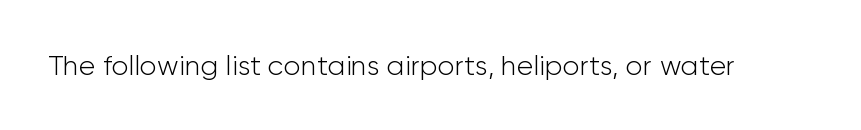
Q: Is the text bold? A: No.
Q: Is the text italic (slanted)? A: No, it is upright.
Q: Is the typeface a serif or a sans-serif typeface? A: Sans-serif.
Q: Is the text underlined? A: No.
Q: Is the spacing between letters normal or unusually wide? A: Normal.
Q: Width (condensed, normal, or wide)? A: Normal.
Q: Stroke contrast? A: Low.
Q: x-height? A: Medium.
Q: Monospaced? A: No.
